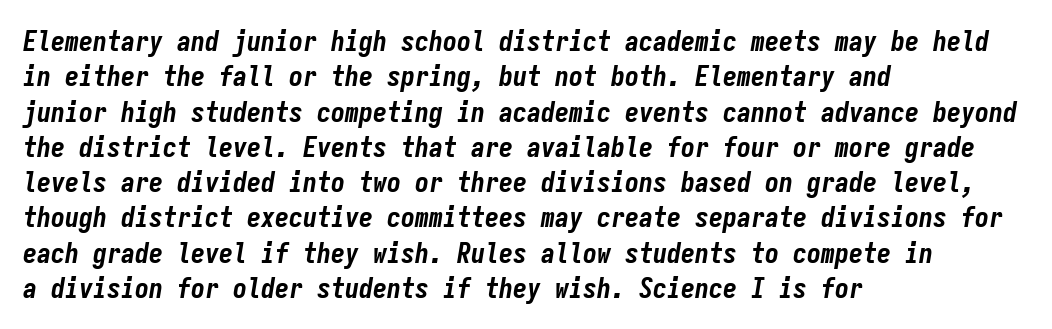
The image shows 28 px bold, condensed type, italic (leaning right), monospaced; set left-aligned, normal line spacing (1.26x), normal letter spacing, not underlined; low stroke contrast and a medium x-height.
